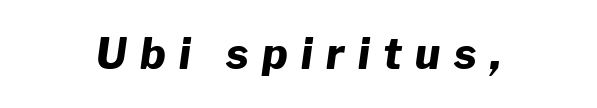
Characters follow at a spacing far wider than the type designer built in. Summary of weight: heavy, a full bold. Both edges are ragged and mirror each other, which tells us the setting is centered. Emphasis-style slanted type is in use. Note the varied advance widths — an 'i' is clearly narrower than an 'm'. A bare baseline throughout the passage.
